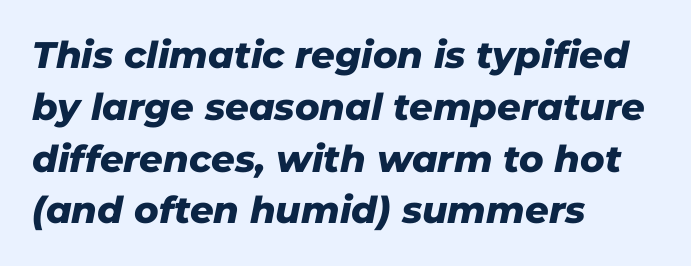
The tracking reads as untouched default to a designer's eye. Horizontally, the lines are justified to the leading edge only. A typesetter would call this leading conventional body-copy spacing. If you drew a line through each stem, it would be angled. Weight: bold.
